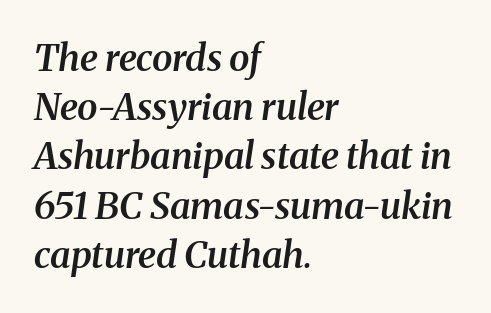
Q: Is the text bold? A: Semi-bold.
Q: Is the text italic (slanted)? A: Yes, it leans right by about 8 degrees.
Q: Is the typeface a serif or a sans-serif typeface? A: Serif.
Q: Is the text underlined? A: No.
Q: How is the paragraph aligned? A: Left-aligned.
Q: Is the spacing between letters normal or unusually wide? A: Normal.
Q: Is the spacing between lines tight, normal or loose? A: Normal.
Q: Width (condensed, normal, or wide)? A: Normal.
Q: Stroke contrast? A: Medium.
Q: x-height? A: Medium.
Q: Monospaced? A: No.
